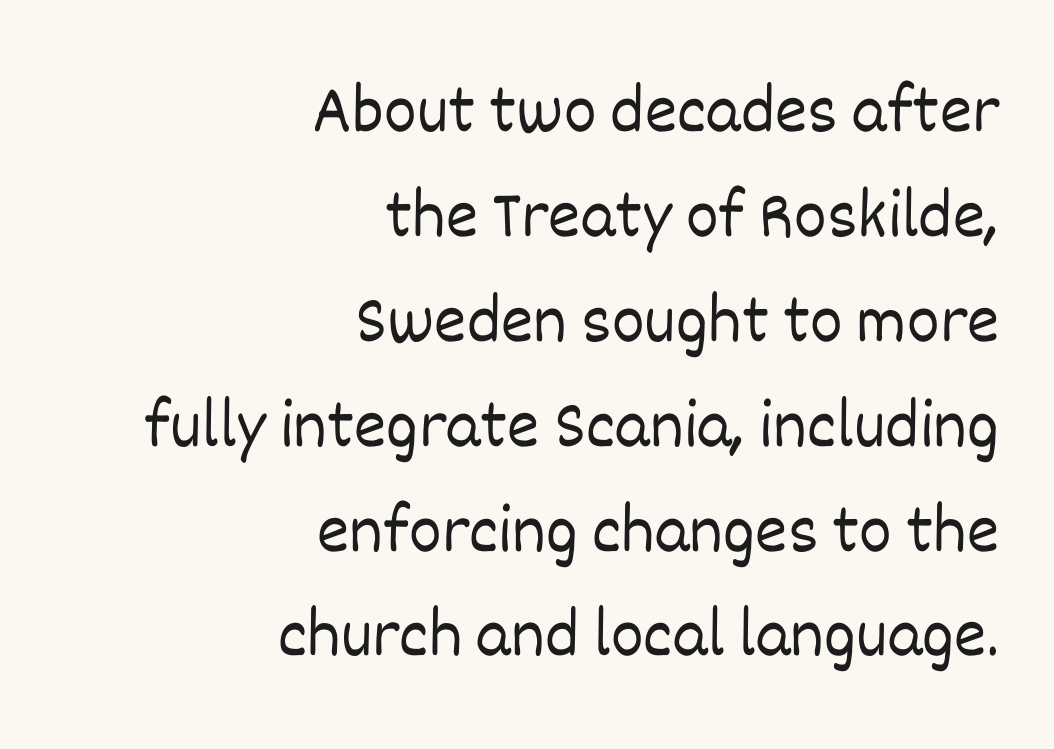
Q: Is the text bold? A: No.
Q: Is the text italic (slanted)? A: No, it is upright.
Q: Is the text underlined? A: No.
Q: How is the paragraph aligned? A: Right-aligned.
Q: Is the spacing between letters normal or unusually wide? A: Normal.
Q: Is the spacing between lines tight, normal or loose? A: Normal.
Q: Width (condensed, normal, or wide)? A: Normal.
Q: Stroke contrast? A: Low.
Q: x-height? A: Large.
Q: Monospaced? A: No.
